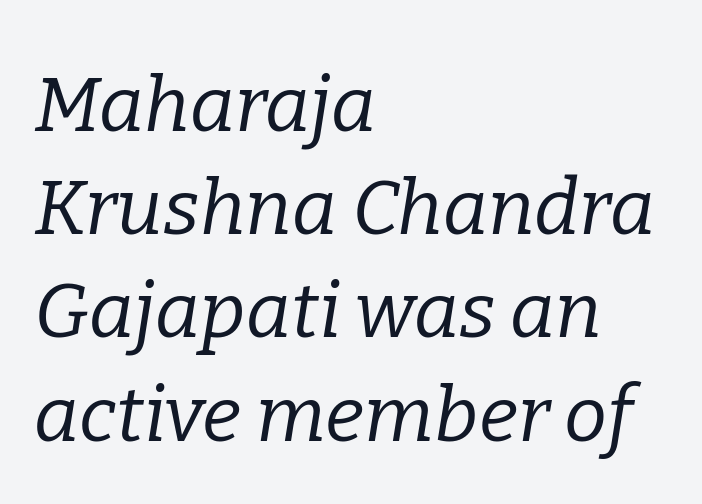
The image shows 77 px regular-weight serif type, italic (leaning right); set left-aligned, normal line spacing (1.34x), normal letter spacing, not underlined; low stroke contrast and a medium x-height.
